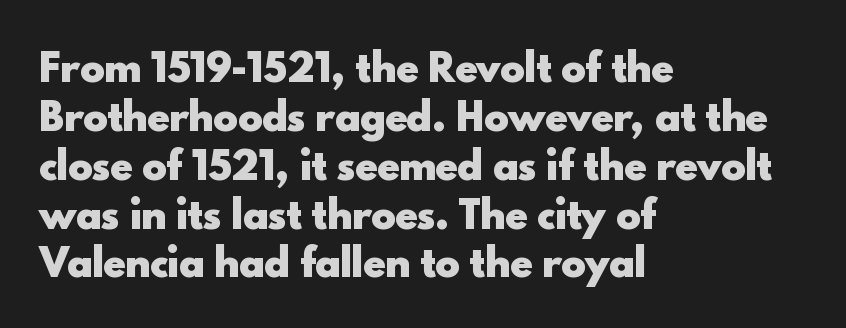
The image shows 37 px heavy sans-serif type, upright; set left-aligned, normal line spacing (1.32x), normal letter spacing, not underlined; a small x-height.
